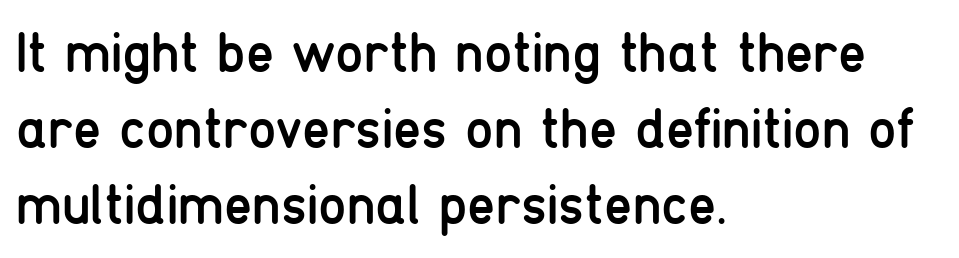
{"serif": "no", "italic": "no", "bold": "no", "weight": "regular", "width": "condensed", "stroke_contrast": "low", "x_height": "medium", "monospaced": "no", "underline": "no", "align": "left", "line_spacing": "normal", "line_spacing_ratio": 1.33, "letter_spacing": "normal", "letter_spacing_em": 0.0, "glyph_px": 57}
